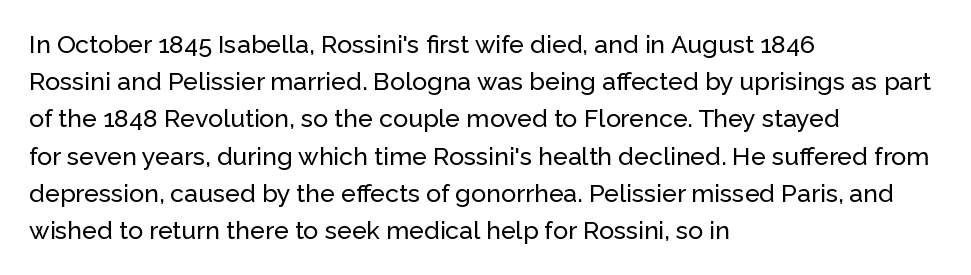
{"italic": "no", "underline": "no", "align": "left", "line_spacing": "normal", "line_spacing_ratio": 1.49, "letter_spacing": "normal", "letter_spacing_em": 0.0, "glyph_px": 25}
